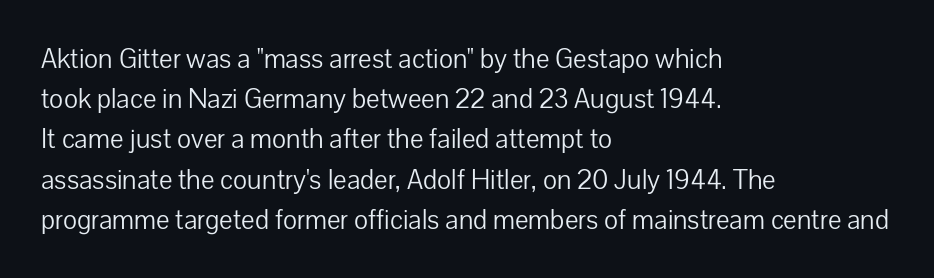
{"italic": "no", "bold": "no", "underline": "no", "align": "left", "line_spacing": "normal", "line_spacing_ratio": 1.49, "letter_spacing": "normal", "letter_spacing_em": 0.0, "glyph_px": 27}
